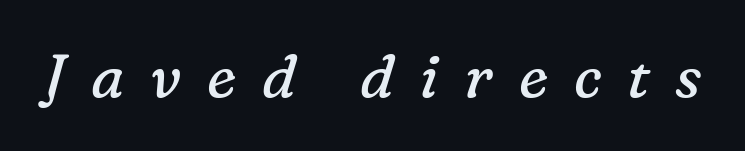
These lines have a slow, spaced-out rhythm from letter to letter. The zone under the glyphs is completely vacant. The type family on display is of the serif kind. Do the characters align in a grid? No, the font is proportional.
